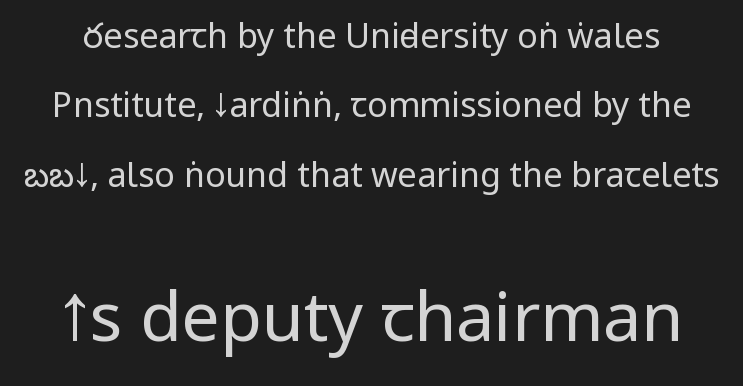
{"serif": "no", "italic": "no", "bold": "no", "weight": "regular", "width": "condensed", "stroke_contrast": "low", "x_height": "large", "monospaced": "no", "underline": "no", "line_spacing": "loose", "line_spacing_ratio": 2.04, "letter_spacing": "normal", "letter_spacing_em": 0.0, "larger_block": "second", "size_ratio": 2.0, "glyph_px": 68}
